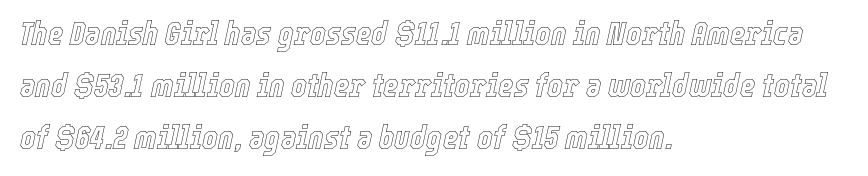
The image shows 33 px condensed type, italic (leaning right); set left-aligned, normal line spacing (1.57x), normal letter spacing, not underlined; a medium x-height.
